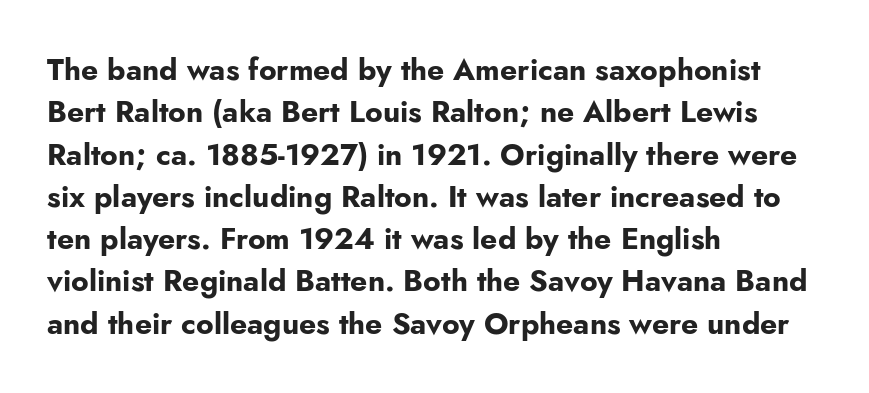
The image shows 30 px bold sans-serif type, upright; set left-aligned, normal line spacing (1.41x), normal letter spacing, not underlined; low stroke contrast and a small x-height.
